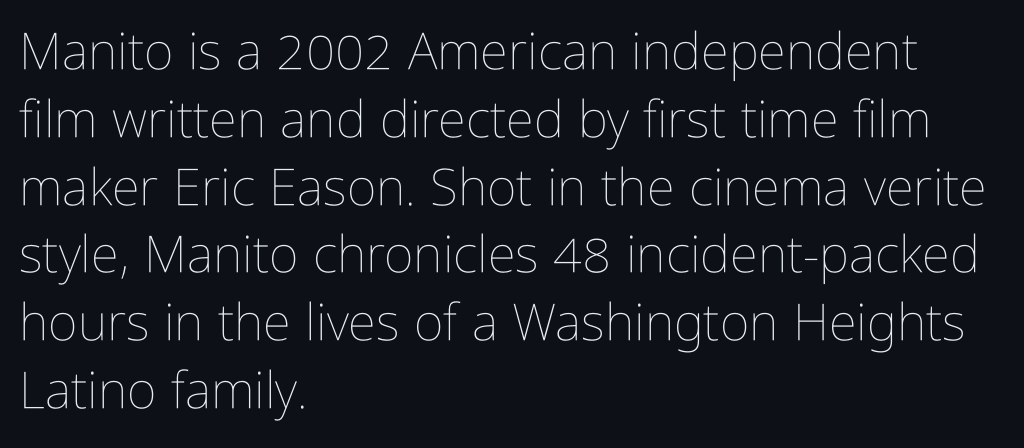
{"italic": "no", "bold": "no", "weight": "thin", "width": "condensed", "stroke_contrast": "low", "x_height": "medium", "monospaced": "no", "underline": "no", "align": "left", "line_spacing": "normal", "line_spacing_ratio": 1.33, "letter_spacing": "normal", "letter_spacing_em": 0.0, "glyph_px": 51}
